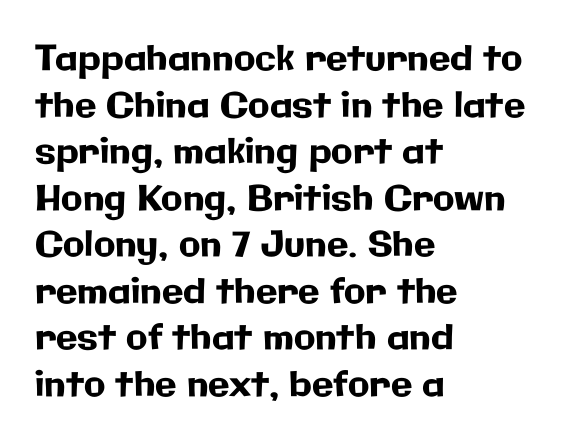
You can tell from the bare stems that sans-serif type was used. The ragged edge is on the right, which tells us the setting is flush left. Characters follow at the spacing the type designer built in. Leading matches the norm, producing a regular column. The face used here is proportionally spaced, like ordinary book or web type.
